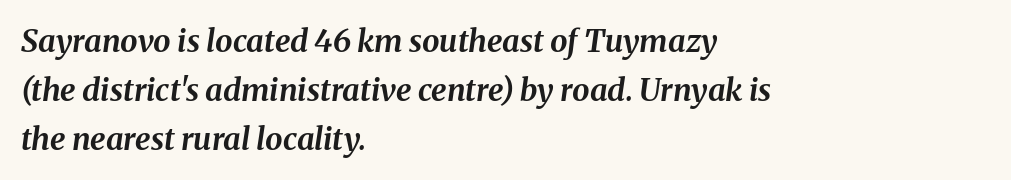
{"italic": "yes", "lean": "right", "slant_degrees": 8, "bold": "yes", "weight": "bold", "width": "normal", "stroke_contrast": "medium", "x_height": "medium", "monospaced": "no", "underline": "no", "align": "left", "line_spacing": "normal", "line_spacing_ratio": 1.58, "letter_spacing": "normal", "letter_spacing_em": 0.0, "glyph_px": 31}
